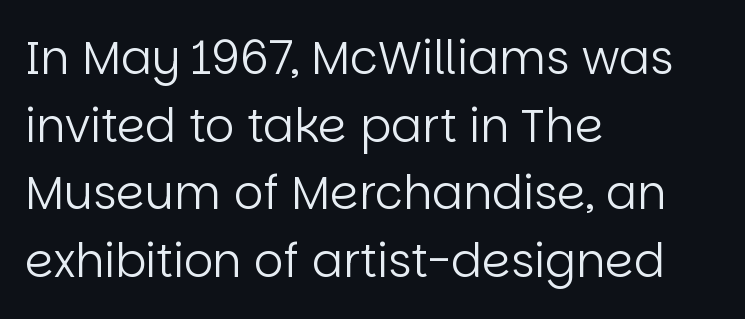
Q: Is the text bold? A: No.
Q: Is the text italic (slanted)? A: No, it is upright.
Q: Is the typeface a serif or a sans-serif typeface? A: Sans-serif.
Q: Is the text underlined? A: No.
Q: How is the paragraph aligned? A: Left-aligned.
Q: Is the spacing between letters normal or unusually wide? A: Normal.
Q: Is the spacing between lines tight, normal or loose? A: Normal.
Q: Width (condensed, normal, or wide)? A: Normal.
Q: Stroke contrast? A: Low.
Q: x-height? A: Large.
Q: Monospaced? A: No.
